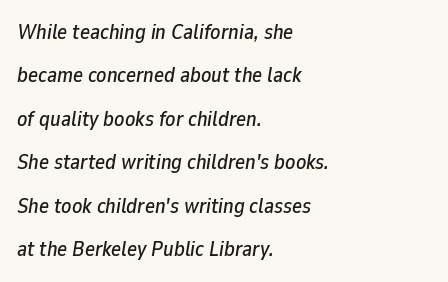
Summary of vertical rhythm: relaxed, with wide interline spacing. These lines stack with their left ends in a neat column. Check under the words: just untouched page. The text carries the slant typical of an italic or oblique font.
